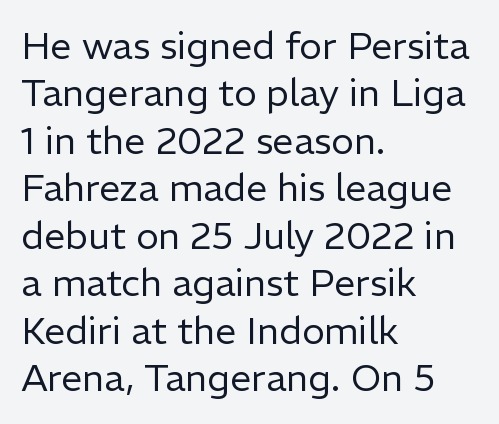
{"serif": "no", "italic": "no", "bold": "no", "weight": "regular", "width": "normal", "stroke_contrast": "low", "x_height": "medium", "monospaced": "no", "underline": "no", "align": "left", "line_spacing": "normal", "line_spacing_ratio": 1.25, "letter_spacing": "normal", "letter_spacing_em": 0.0, "glyph_px": 38}
